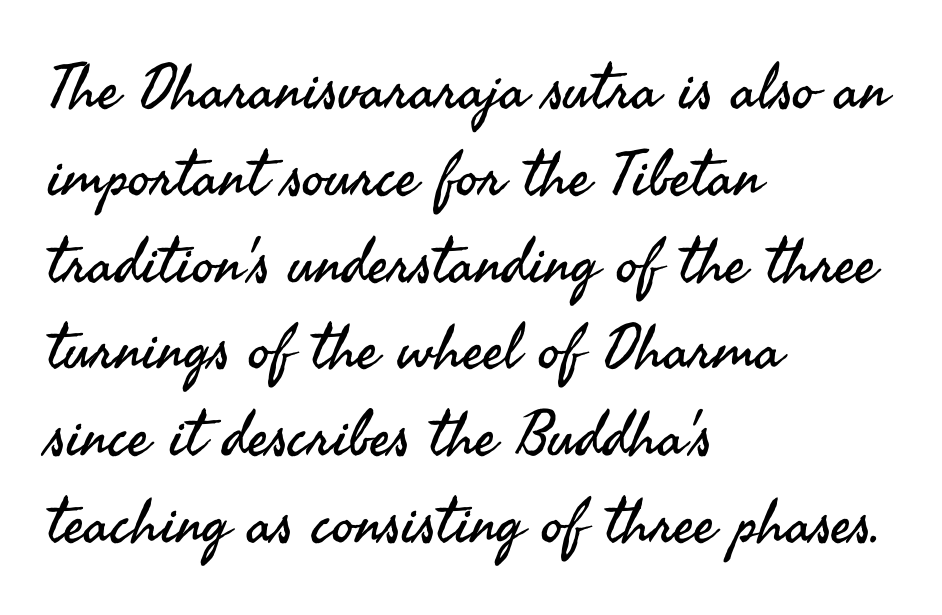
Q: Is the text bold? A: No.
Q: Is the text italic (slanted)? A: Yes.
Q: Is the typeface a serif or a sans-serif typeface? A: Sans-serif.
Q: Is the text underlined? A: No.
Q: How is the paragraph aligned? A: Left-aligned.
Q: Is the spacing between letters normal or unusually wide? A: Normal.
Q: Is the spacing between lines tight, normal or loose? A: Normal.
Q: Width (condensed, normal, or wide)? A: Normal.
Q: Stroke contrast? A: Medium.
Q: x-height? A: Small.
Q: Monospaced? A: No.
